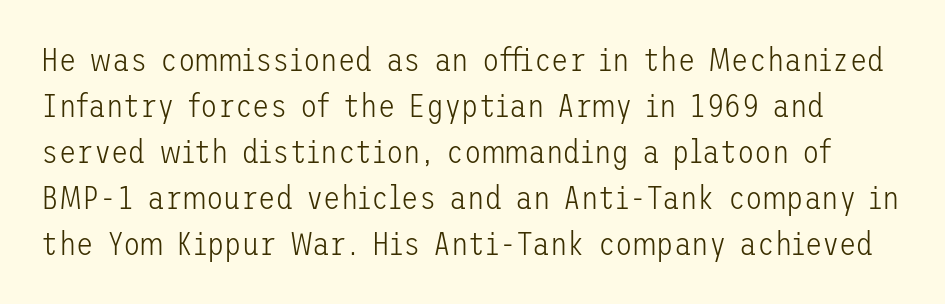
The image shows 32 px light sans-serif type, upright; set normal line spacing (1.44x), normal letter spacing, not underlined; low stroke contrast and a medium x-height.
